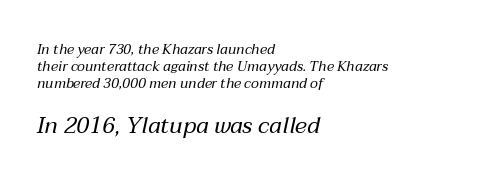
Q: Is the text bold? A: No.
Q: Is the text italic (slanted)? A: Yes, it leans right by about 12 degrees.
Q: Is the text underlined? A: No.
Q: How is the paragraph aligned? A: Left-aligned.
Q: Is the spacing between letters normal or unusually wide? A: Normal.
Q: Which block of text is set in a larger size, the first (top) or the second (bottom)? A: The second (bottom) one.
